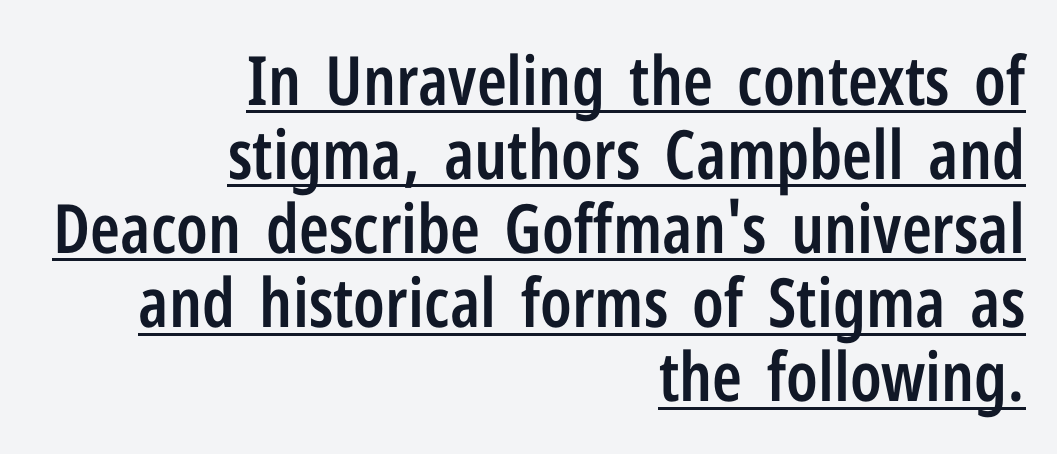
The letters advance in unequal steps, a hallmark of proportional type. Do the letters lean? They stand straight. Students, observe: this is what under-led, compact text looks like. Every word sits above its own underline.
